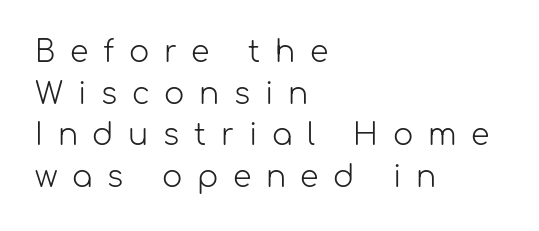
{"serif": "no", "italic": "no", "bold": "no", "weight": "light", "width": "normal", "stroke_contrast": "low", "x_height": "medium", "monospaced": "no", "underline": "no", "align": "left", "line_spacing": "normal", "line_spacing_ratio": 1.39, "letter_spacing": "wide", "letter_spacing_em": 0.49, "glyph_px": 30}
